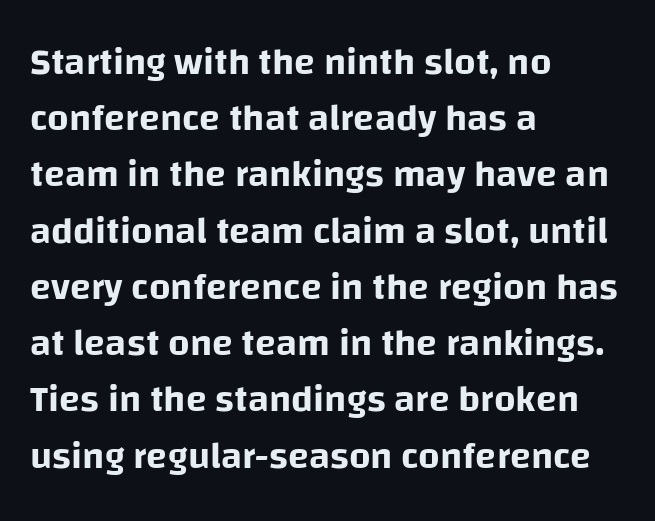
The image shows 38 px sans-serif type, upright; set left-aligned, normal line spacing (1.48x), normal letter spacing, not underlined; low stroke contrast and a large x-height.
